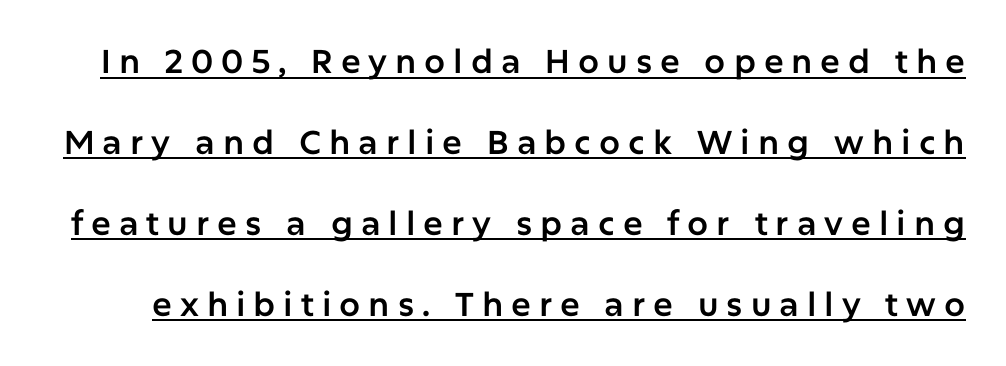
{"serif": "no", "italic": "no", "width": "normal", "stroke_contrast": "low", "x_height": "medium", "monospaced": "no", "underline": "yes", "line_spacing": "loose", "line_spacing_ratio": 2.45, "letter_spacing": "wide", "letter_spacing_em": 0.24, "glyph_px": 33}
